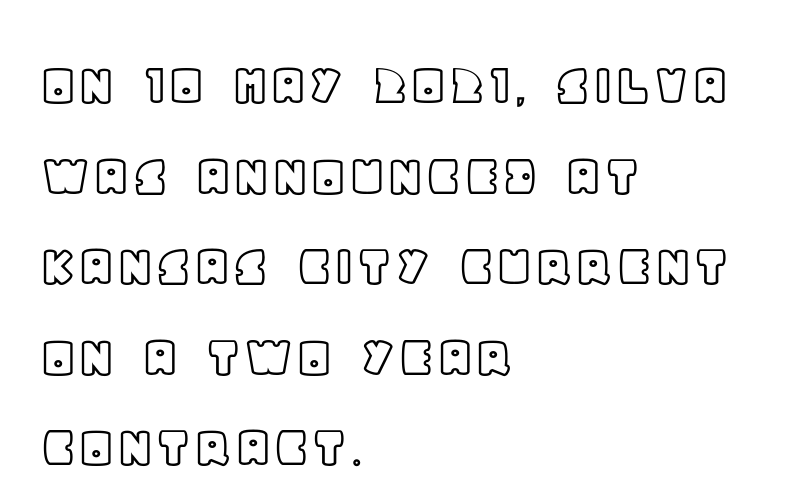
The rendering uses natural spacing where letterforms have individual widths. The tracking reads as untouched default to a designer's eye. Summary of vertical rhythm: regular, with standard interline spacing. Letters rest on an invisible, unmarked baseline. The font's upright variant was chosen for this text. The ragged edge is on the right, which tells us the setting is flush left.
